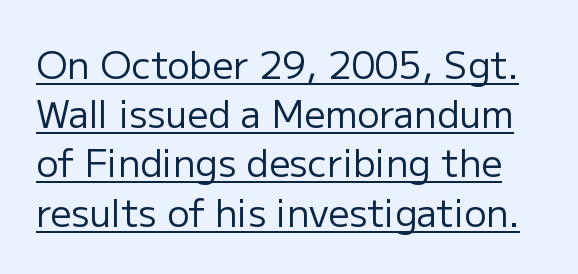
{"serif": "no", "italic": "no", "bold": "no", "weight": "regular", "width": "normal", "stroke_contrast": "low", "x_height": "medium", "monospaced": "no", "underline": "yes", "line_spacing": "normal", "line_spacing_ratio": 1.33, "letter_spacing": "normal", "letter_spacing_em": 0.0, "glyph_px": 37}
